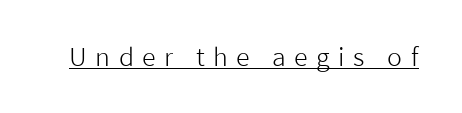
The image shows 25 px text type, upright; set unusually wide letter spacing (+0.34 em), underlined.
